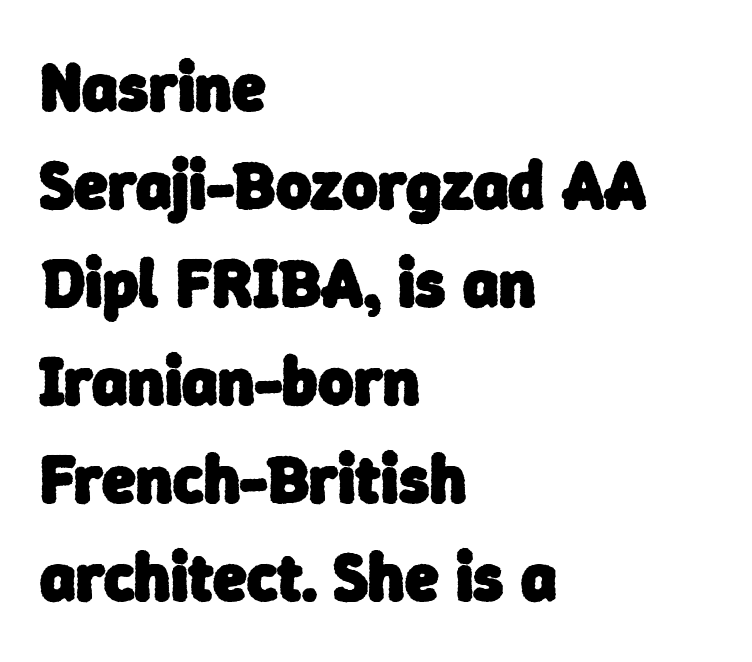
{"serif": "no", "bold": "yes", "weight": "heavy", "width": "normal", "stroke_contrast": "low", "x_height": "medium", "monospaced": "no", "underline": "no", "align": "left", "line_spacing": "normal", "line_spacing_ratio": 1.44, "letter_spacing": "normal", "letter_spacing_em": 0.0, "glyph_px": 68}
